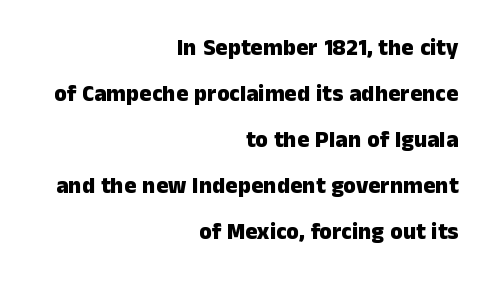
The image shows 23 px bold type, upright; set right-aligned, loose line spacing (2.0x), normal letter spacing, not underlined.
